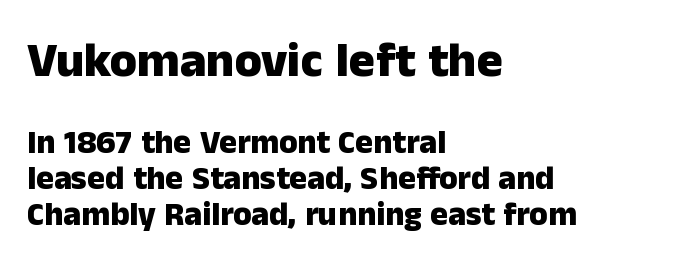
{"serif": "no", "italic": "no", "bold": "yes", "weight": "heavy", "width": "normal", "stroke_contrast": "low", "x_height": "medium", "monospaced": "no", "underline": "no", "align": "left", "line_spacing": "tight", "line_spacing_ratio": 1.09, "letter_spacing": "normal", "letter_spacing_em": 0.0, "larger_block": "first", "size_ratio": 1.48, "glyph_px": 49}
